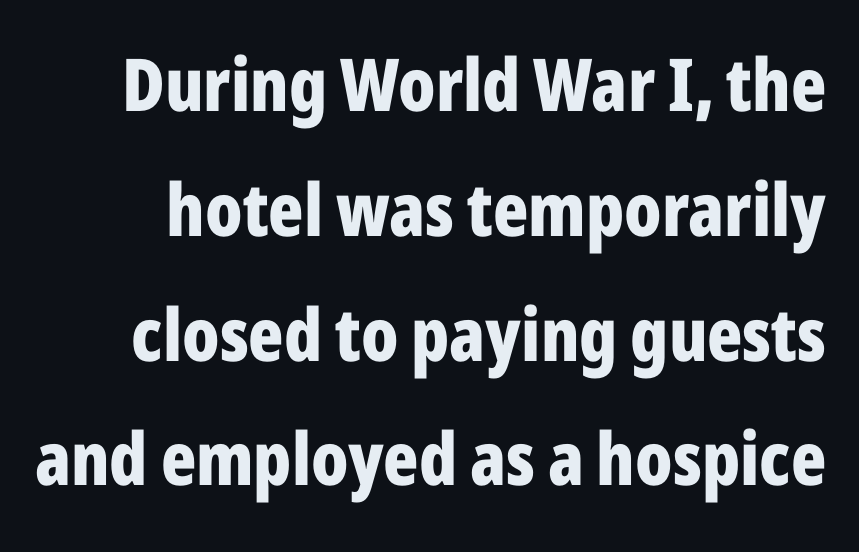
{"serif": "no", "italic": "no", "bold": "yes", "weight": "bold", "width": "condensed", "stroke_contrast": "low", "x_height": "medium", "monospaced": "no", "underline": "no", "line_spacing_ratio": 1.71, "letter_spacing": "normal", "letter_spacing_em": 0.0, "glyph_px": 73}
